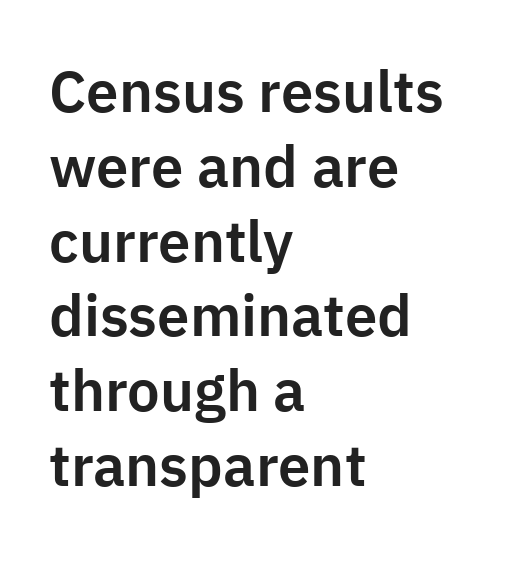
{"serif": "no", "italic": "no", "width": "normal", "stroke_contrast": "low", "x_height": "medium", "monospaced": "no", "underline": "no", "align": "left", "line_spacing": "normal", "line_spacing_ratio": 1.29, "letter_spacing": "normal", "letter_spacing_em": 0.0, "glyph_px": 58}
